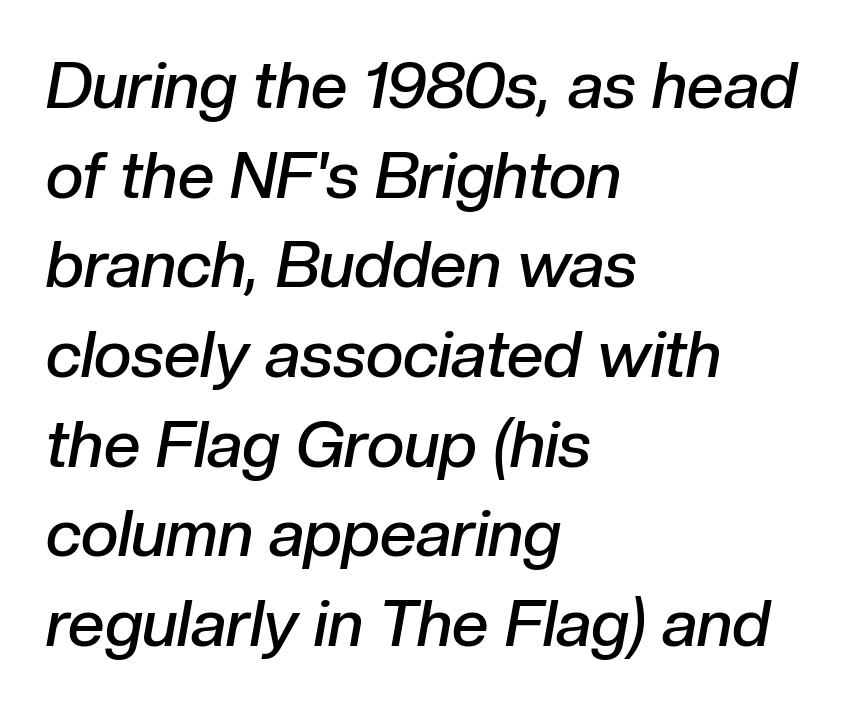
Q: Is the text bold? A: Semi-bold.
Q: Is the text italic (slanted)? A: Yes, it leans right by about 10 degrees.
Q: Is the text underlined? A: No.
Q: How is the paragraph aligned? A: Left-aligned.
Q: Is the spacing between letters normal or unusually wide? A: Normal.
Q: Is the spacing between lines tight, normal or loose? A: Normal.
Q: Width (condensed, normal, or wide)? A: Normal.
Q: Stroke contrast? A: Low.
Q: x-height? A: Medium.
Q: Monospaced? A: No.
